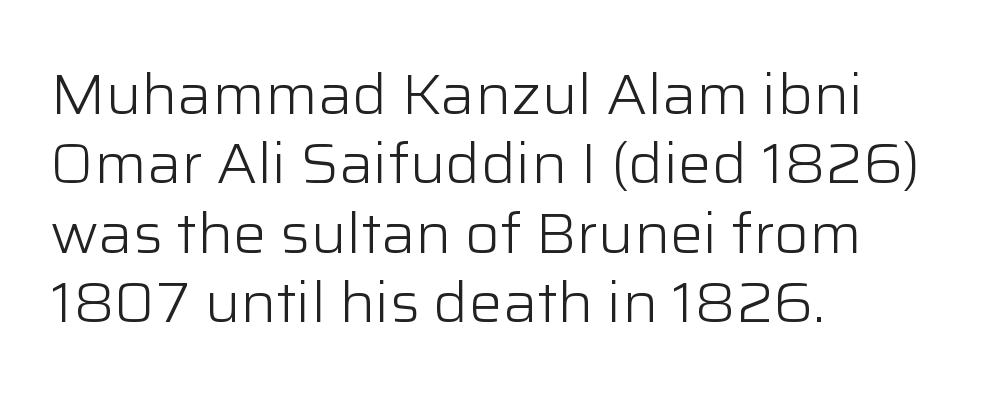
Q: Is the text bold? A: No.
Q: Is the text italic (slanted)? A: No, it is upright.
Q: Is the typeface a serif or a sans-serif typeface? A: Sans-serif.
Q: Is the text underlined? A: No.
Q: How is the paragraph aligned? A: Left-aligned.
Q: Is the spacing between letters normal or unusually wide? A: Normal.
Q: Width (condensed, normal, or wide)? A: Normal.
Q: Stroke contrast? A: Low.
Q: x-height? A: Medium.
Q: Monospaced? A: No.
